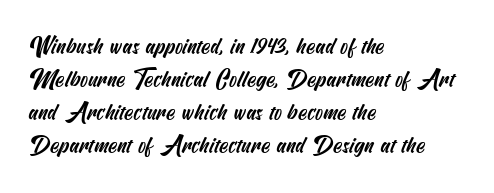
The image shows 23 px text type; set left-aligned, normal line spacing (1.44x), normal letter spacing, not underlined.
